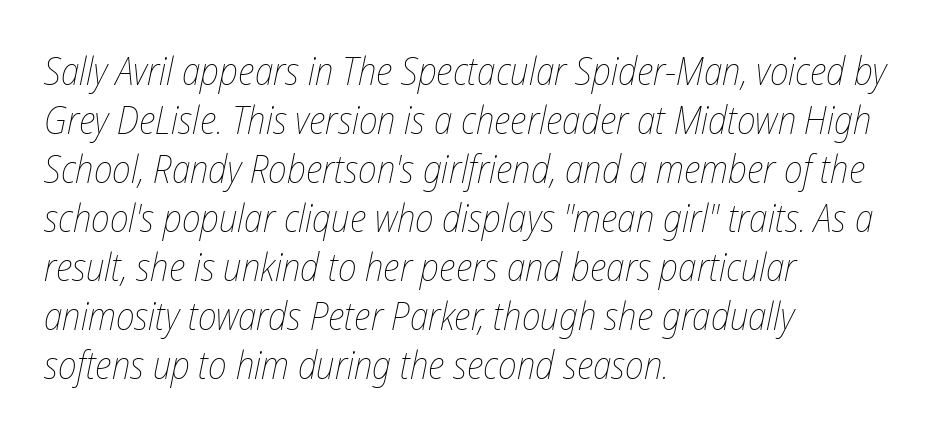
{"italic": "yes", "lean": "right", "slant_degrees": 12, "bold": "no", "weight": "thin", "width": "condensed", "stroke_contrast": "low", "x_height": "medium", "monospaced": "no", "underline": "no", "align": "left", "line_spacing": "normal", "line_spacing_ratio": 1.29, "letter_spacing": "normal", "letter_spacing_em": 0.0, "glyph_px": 38}
